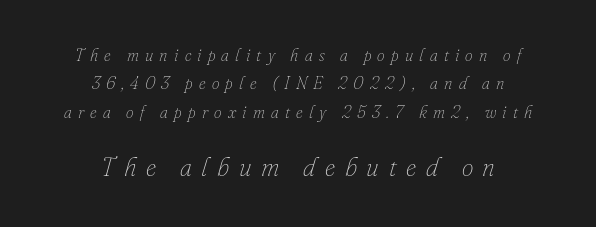
The image shows 26 px text type, italic (leaning right); set centered, normal line spacing (1.67x), unusually wide letter spacing (+0.37 em), not underlined; the second (bottom) block is 1.53x larger.
